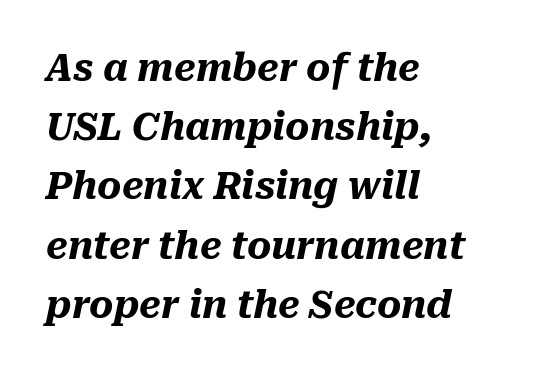
Q: Is the text bold? A: Yes.
Q: Is the text italic (slanted)? A: Yes, it leans right by about 10 degrees.
Q: Is the text underlined? A: No.
Q: How is the paragraph aligned? A: Left-aligned.
Q: Is the spacing between letters normal or unusually wide? A: Normal.
Q: Is the spacing between lines tight, normal or loose? A: Normal.
Q: Width (condensed, normal, or wide)? A: Normal.
Q: Stroke contrast? A: Medium.
Q: x-height? A: Medium.
Q: Monospaced? A: No.
